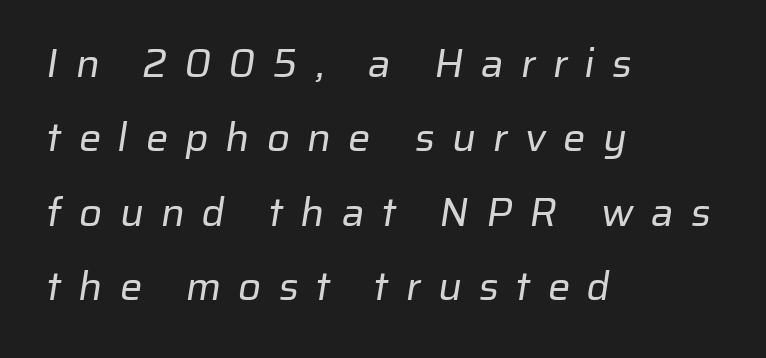
These lines are rendered in a variable-pitch font. The weight tops out at a normal text grade. Beneath every word, the page is bare. These lines stack with their left ends in a neat column.
